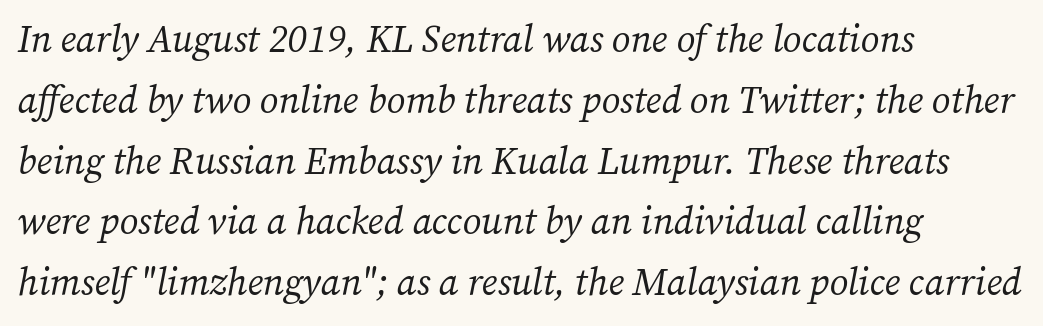
{"serif": "yes", "italic": "yes", "lean": "right", "slant_degrees": 12, "bold": "no", "weight": "regular", "width": "normal", "stroke_contrast": "medium", "x_height": "medium", "monospaced": "no", "underline": "no", "align": "left", "line_spacing": "normal", "line_spacing_ratio": 1.6, "letter_spacing": "normal", "letter_spacing_em": 0.0, "glyph_px": 38}
